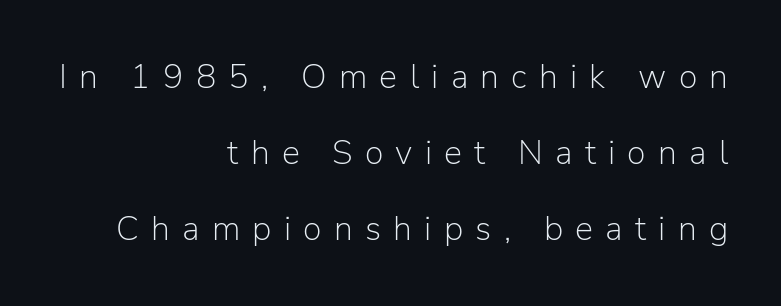
Think of a printed novel: that variable character pitch is what you see here. The face used here is rendered with a markedly widened letterfit. The gap between lines stays unmarked. The letters stand upright; this is a roman face. This rendering uses right alignment, leaving the left contour irregular.
